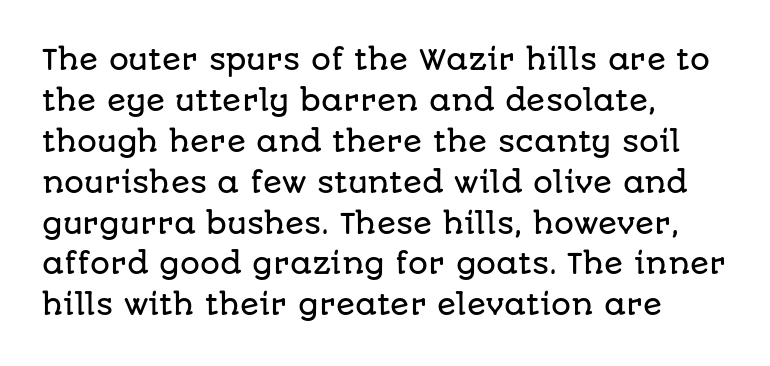
The image shows 28 px sans-serif type, upright; set left-aligned, normal line spacing (1.46x), normal letter spacing, not underlined; low stroke contrast and a large x-height.
